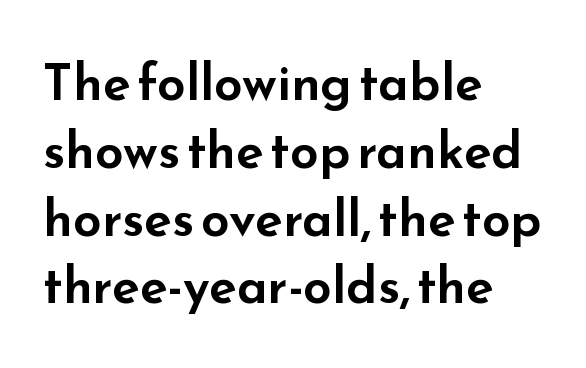
Q: Is the text italic (slanted)? A: No, it is upright.
Q: Is the typeface a serif or a sans-serif typeface? A: Sans-serif.
Q: Is the text underlined? A: No.
Q: How is the paragraph aligned? A: Left-aligned.
Q: Is the spacing between letters normal or unusually wide? A: Normal.
Q: Is the spacing between lines tight, normal or loose? A: Normal.
Q: Width (condensed, normal, or wide)? A: Wide.
Q: Stroke contrast? A: Low.
Q: x-height? A: Small.
Q: Monospaced? A: No.
